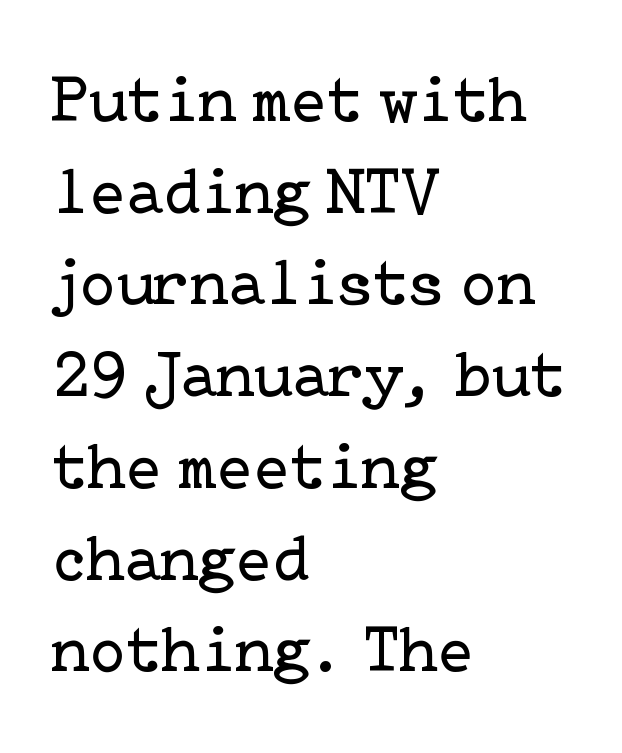
The image shows 66 px regular-weight serif type, upright; set left-aligned, normal line spacing (1.39x), normal letter spacing, not underlined; low stroke contrast and a medium x-height.
